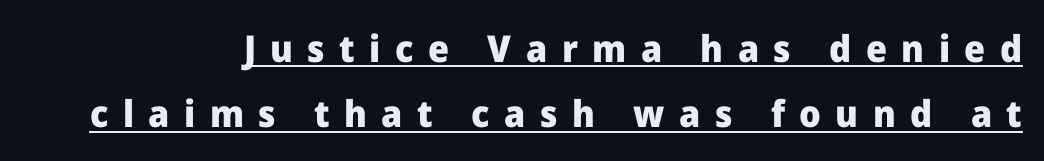
{"serif": "no", "italic": "no", "bold": "yes", "weight": "heavy", "width": "normal", "stroke_contrast": "low", "x_height": "medium", "monospaced": "no", "underline": "yes", "line_spacing_ratio": 1.77, "letter_spacing": "wide", "letter_spacing_em": 0.39, "glyph_px": 37}
